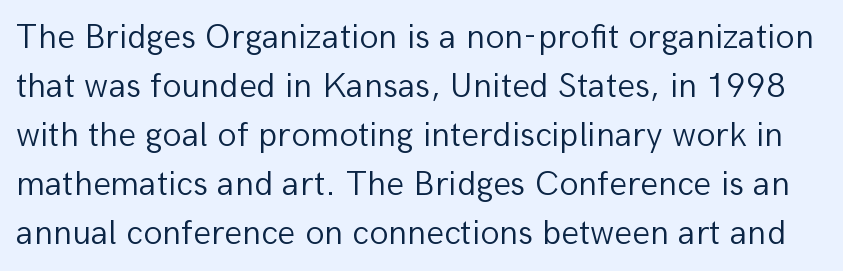
{"serif": "no", "italic": "no", "bold": "no", "weight": "light", "width": "normal", "stroke_contrast": "low", "x_height": "medium", "monospaced": "no", "underline": "no", "line_spacing": "normal", "line_spacing_ratio": 1.4, "letter_spacing": "normal", "letter_spacing_em": 0.0, "glyph_px": 35}
